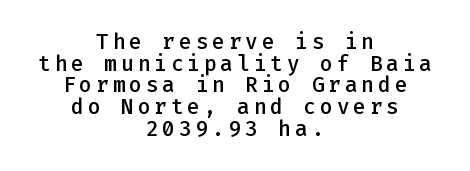
Casual observation: everything's sitting right in the middle. Leading is clearly below the norm, producing a dense column. This is roman type, the default non-slanted kind. The font is running at a semibold setting, under full bold. This rendering features lettering with no underline.
